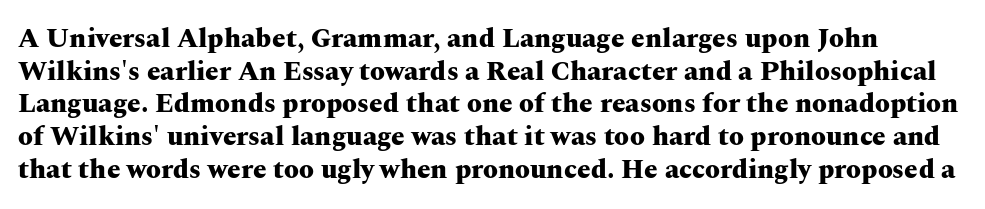
The image shows 27 px bold type, upright; set line spacing 1.21x, normal letter spacing, not underlined.
